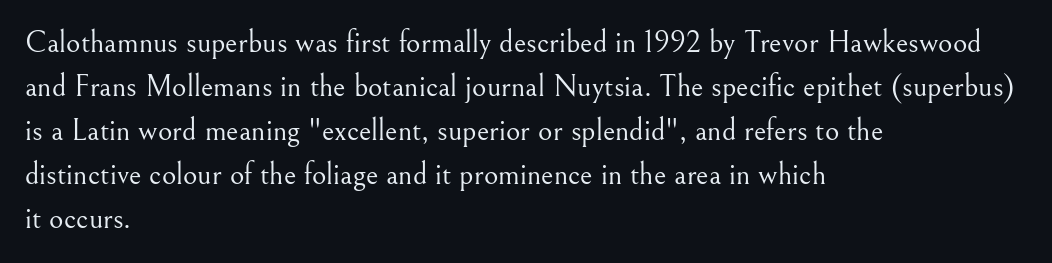
Q: Is the text bold? A: No.
Q: Is the text italic (slanted)? A: No, it is upright.
Q: Is the typeface a serif or a sans-serif typeface? A: Serif.
Q: Is the text underlined? A: No.
Q: How is the paragraph aligned? A: Left-aligned.
Q: Is the spacing between letters normal or unusually wide? A: Normal.
Q: Is the spacing between lines tight, normal or loose? A: Normal.
Q: Width (condensed, normal, or wide)? A: Normal.
Q: Stroke contrast? A: Medium.
Q: x-height? A: Small.
Q: Monospaced? A: No.
